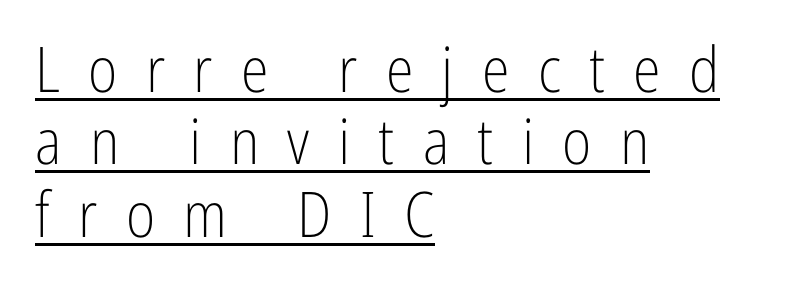
{"serif": "no", "italic": "no", "bold": "no", "weight": "light", "width": "condensed", "stroke_contrast": "low", "x_height": "medium", "monospaced": "no", "underline": "yes", "align": "left", "line_spacing": "tight", "line_spacing_ratio": 1.15, "letter_spacing": "wide", "letter_spacing_em": 0.45, "glyph_px": 63}
